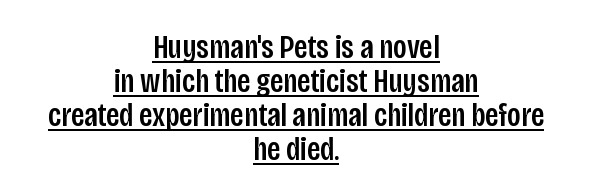
Spacing verdict: proportional, widths tailored to each character. This is roman type, the default non-slanted kind. The letters sit at their default tracking, neither squeezed nor spread. The designer went with a sans here, leaving each stem footless. Caption: multi-line text, centered on the measure. Cramped leading.
